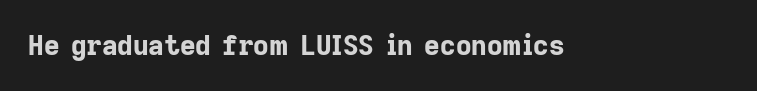
The image shows 27 px bold type, upright; set normal letter spacing, not underlined.
